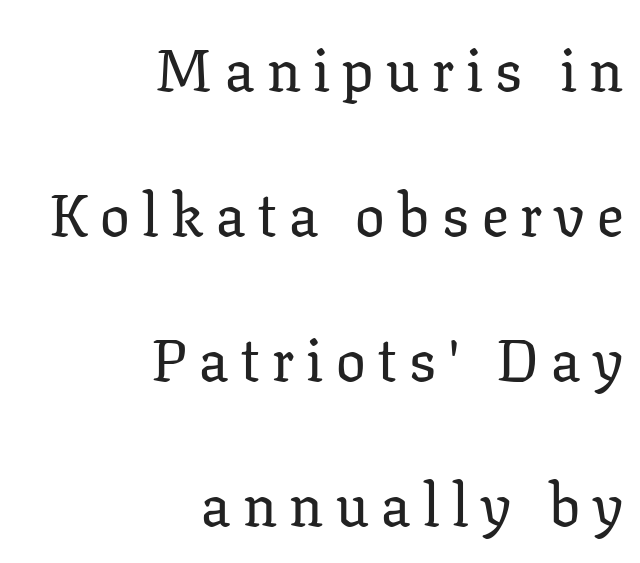
Q: Is the text italic (slanted)? A: No, it is upright.
Q: Is the typeface a serif or a sans-serif typeface? A: Serif.
Q: Is the text underlined? A: No.
Q: How is the paragraph aligned? A: Right-aligned.
Q: Is the spacing between letters normal or unusually wide? A: Unusually wide.
Q: Is the spacing between lines tight, normal or loose? A: Loose.
Q: Width (condensed, normal, or wide)? A: Normal.
Q: Stroke contrast? A: Low.
Q: x-height? A: Medium.
Q: Monospaced? A: No.
